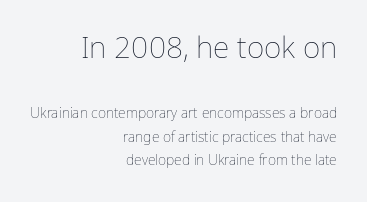
These lines stack with their right ends in a neat column. Weight: regular or lighter. Think of a printed novel: that variable character pitch is what you see here. Compared with typical paragraphs, the rows here are spaced about the same.
